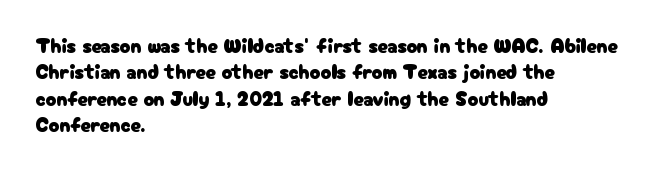
Q: Is the text italic (slanted)? A: No, it is upright.
Q: Is the text underlined? A: No.
Q: How is the paragraph aligned? A: Left-aligned.
Q: Is the spacing between letters normal or unusually wide? A: Normal.
Q: Is the spacing between lines tight, normal or loose? A: Normal.
